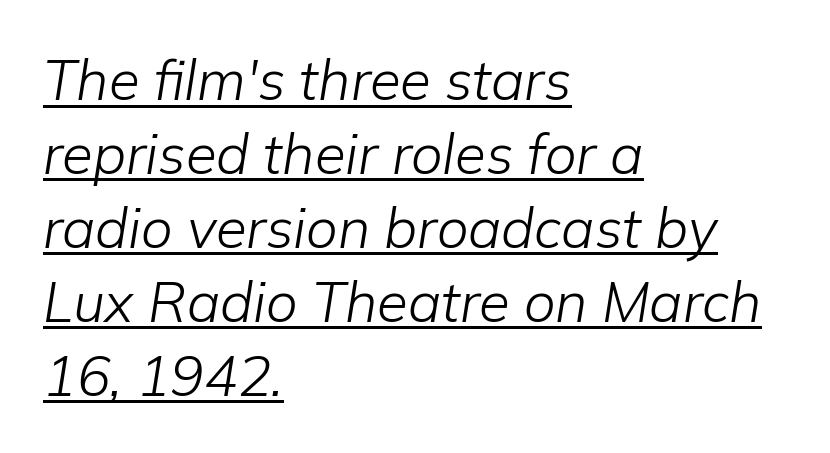
The image shows 56 px light type, italic (leaning right); set left-aligned, normal line spacing (1.32x), normal letter spacing, underlined; low stroke contrast and a medium x-height.
